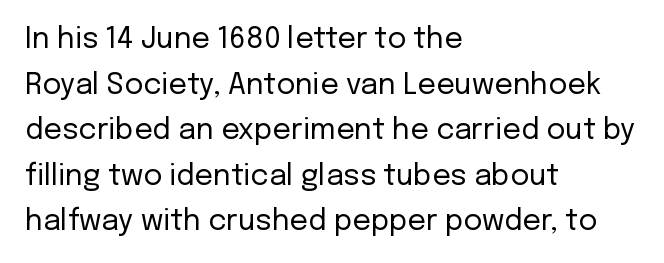
{"serif": "no", "italic": "no", "bold": "no", "weight": "regular", "width": "normal", "stroke_contrast": "low", "x_height": "medium", "monospaced": "no", "underline": "no", "align": "left", "line_spacing": "normal", "line_spacing_ratio": 1.57, "letter_spacing": "normal", "letter_spacing_em": 0.0, "glyph_px": 29}
